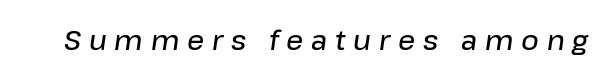
{"italic": "yes", "lean": "right", "slant_degrees": 8, "bold": "semi", "underline": "no", "letter_spacing": "wide", "letter_spacing_em": 0.29, "glyph_px": 27}
